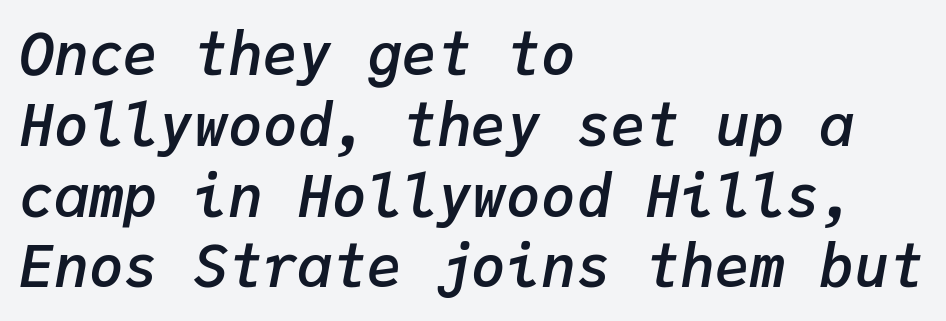
The lines are quadded left. The axis of the letterforms is tilted away from vertical. Set as a demibold, roughly 600 on the weight scale. Fixed-width glyphs throughout — classic coding-font behaviour. Unmarked baselines from the first word to the last.
